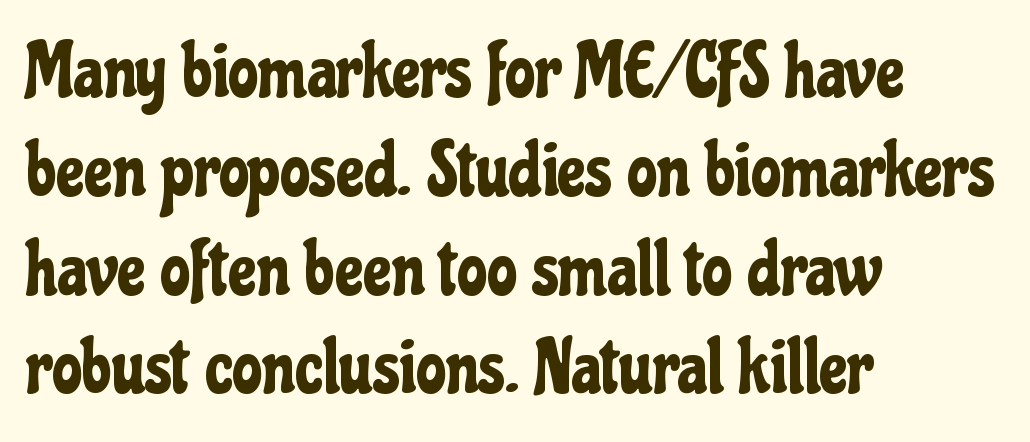
The image shows 76 px condensed sans-serif type, upright; set left-aligned, normal line spacing (1.3x), normal letter spacing, not underlined; low stroke contrast and a medium x-height.
